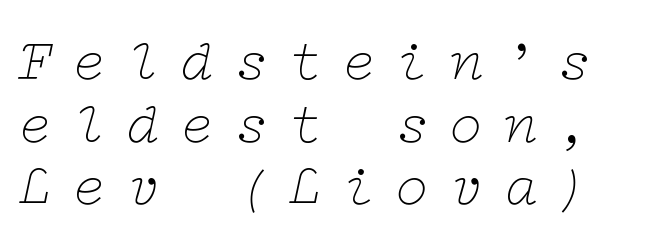
Clear beneath every line of the passage. Honestly, the rows look squashed on top of each other. The text carries the slant typical of an italic or oblique font. I'd call this a serif setting — the letters wear small feet.
